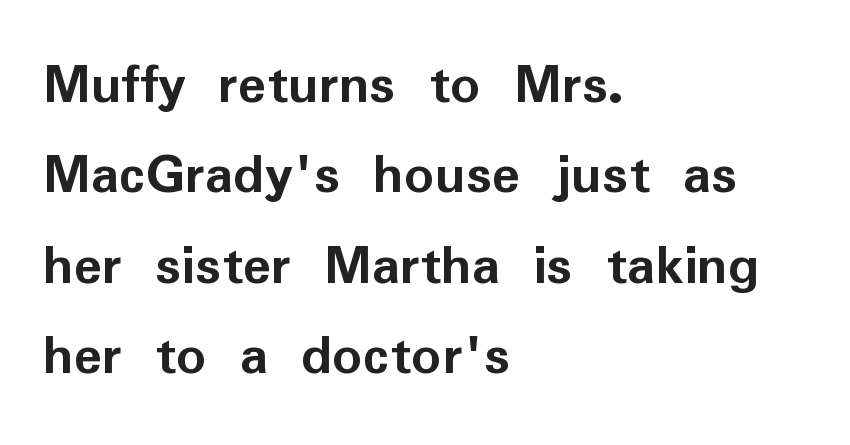
The image shows 59 px semibold sans-serif type, upright; set left-aligned, normal line spacing (1.53x), normal letter spacing, not underlined; low stroke contrast and a medium x-height.
